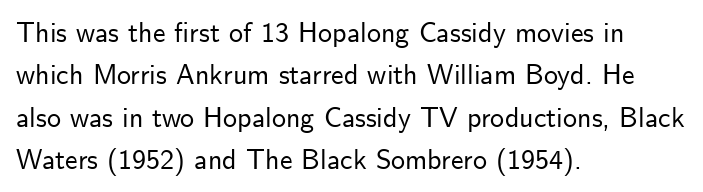
{"serif": "no", "italic": "no", "width": "normal", "stroke_contrast": "low", "x_height": "small", "monospaced": "no", "underline": "no", "align": "left", "line_spacing": "normal", "line_spacing_ratio": 1.51, "letter_spacing": "normal", "letter_spacing_em": 0.0, "glyph_px": 28}
